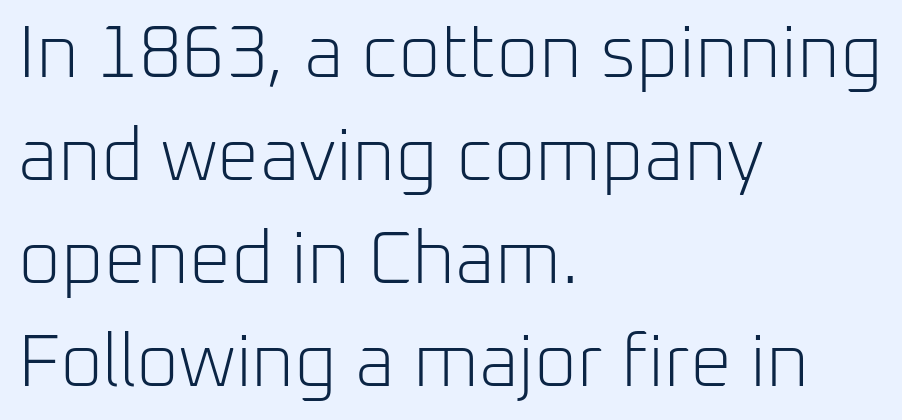
Q: Is the text bold? A: No.
Q: Is the text italic (slanted)? A: No, it is upright.
Q: Is the typeface a serif or a sans-serif typeface? A: Sans-serif.
Q: Is the text underlined? A: No.
Q: How is the paragraph aligned? A: Left-aligned.
Q: Is the spacing between letters normal or unusually wide? A: Normal.
Q: Is the spacing between lines tight, normal or loose? A: Normal.
Q: Width (condensed, normal, or wide)? A: Normal.
Q: Stroke contrast? A: Low.
Q: x-height? A: Medium.
Q: Monospaced? A: No.
